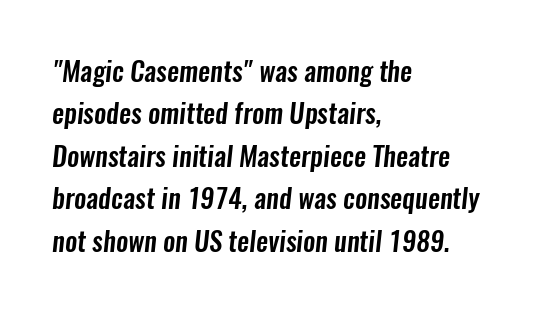
The compositor pushed each line to the left boundary. The passage shown stacks its lines at a standard gap. You could call the tracking neutral — neither tight nor loose. The string is rendered with underlining switched off.
